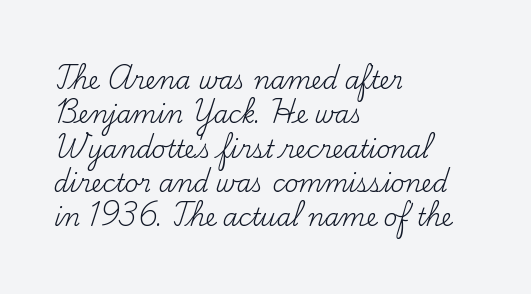
{"bold": "no", "underline": "no", "align": "left", "line_spacing": "normal", "line_spacing_ratio": 1.43, "letter_spacing": "normal", "letter_spacing_em": 0.0, "glyph_px": 24}
